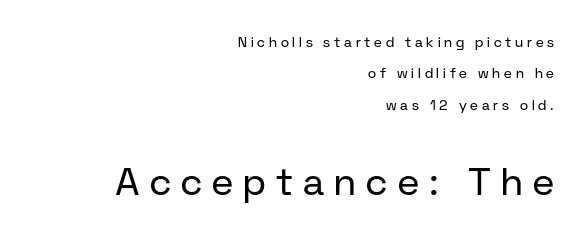
Italic? Not at all — the glyphs are vertical. Is the lower block the larger one? Yes — the lower block carries the bigger type. Loosely led — the rows are spread out. Serif or sans? Sans — the stroke terminals are bare.
